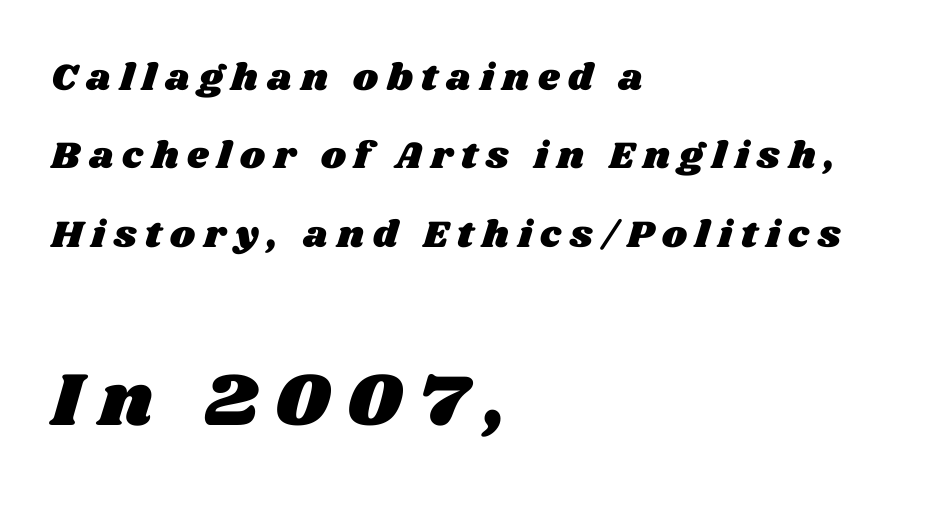
The string is rendered with underlining switched off. Think of a printed novel: that variable character pitch is what you see here. Compared with a centered layout, this one pins lines to the left instead. Small over large — that's the arrangement of the two blocks here. The designer dialed line spacing up above the default. Honestly, the letter spacing is so wide it's the main thing you notice.
